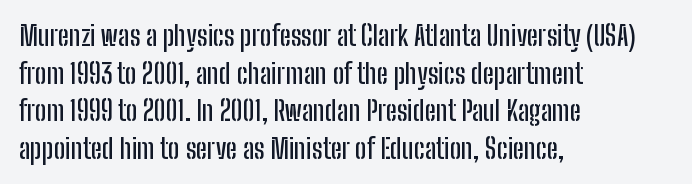
Q: Is the text italic (slanted)? A: No, it is upright.
Q: Is the text underlined? A: No.
Q: How is the paragraph aligned? A: Left-aligned.
Q: Is the spacing between letters normal or unusually wide? A: Normal.
Q: Is the spacing between lines tight, normal or loose? A: Normal.
